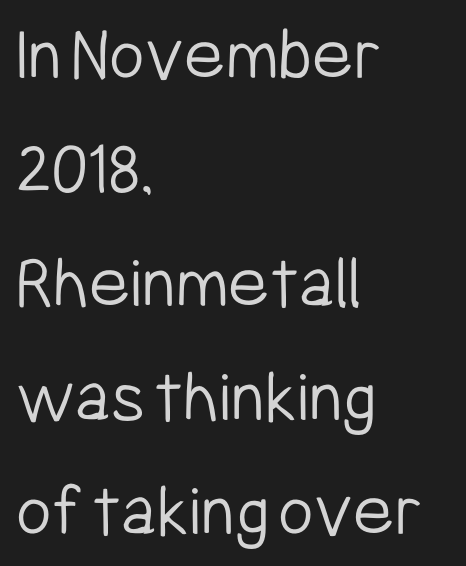
Q: Is the text bold? A: No.
Q: Is the text italic (slanted)? A: No, it is upright.
Q: Is the typeface a serif or a sans-serif typeface? A: Sans-serif.
Q: Is the text underlined? A: No.
Q: How is the paragraph aligned? A: Left-aligned.
Q: Is the spacing between letters normal or unusually wide? A: Normal.
Q: Is the spacing between lines tight, normal or loose? A: Normal.
Q: Width (condensed, normal, or wide)? A: Condensed.
Q: Stroke contrast? A: Low.
Q: x-height? A: Medium.
Q: Monospaced? A: No.
